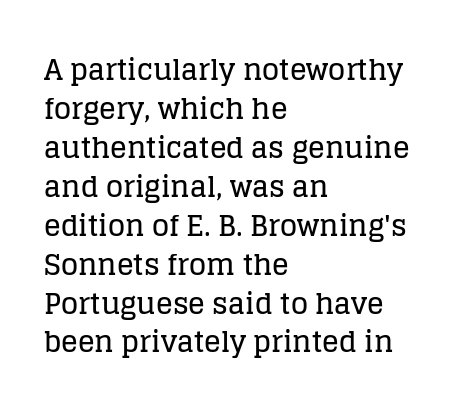
{"serif": "yes", "italic": "no", "width": "normal", "stroke_contrast": "low", "x_height": "large", "monospaced": "no", "underline": "no", "align": "left", "line_spacing": "normal", "line_spacing_ratio": 1.39, "letter_spacing": "normal", "letter_spacing_em": 0.0, "glyph_px": 28}
